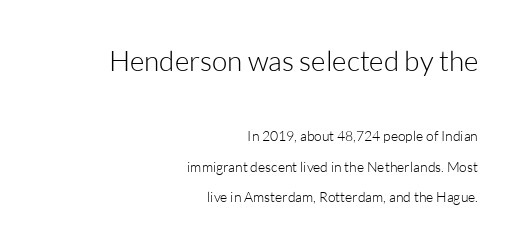
The image shows 28 px light sans-serif type, upright; set right-aligned, loose line spacing (2.17x), normal letter spacing, not underlined; the first (top) block is 2.0x larger; low stroke contrast and a medium x-height.
